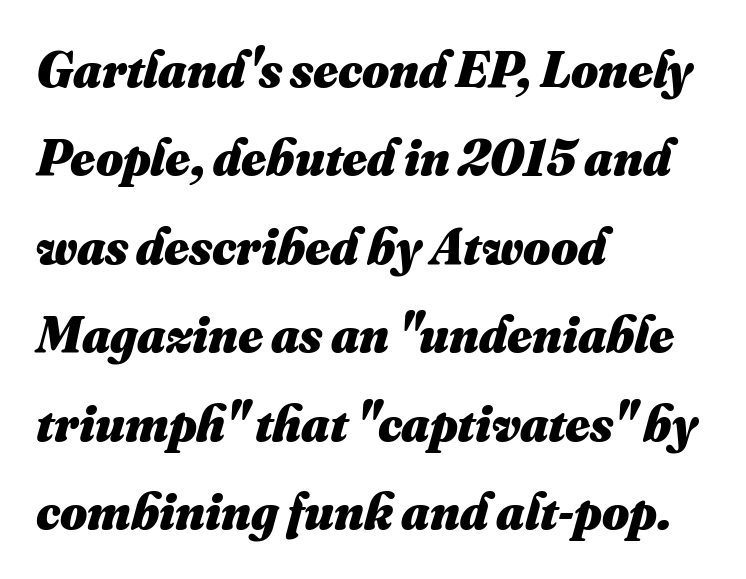
Q: Is the text bold? A: Yes.
Q: Is the text underlined? A: No.
Q: How is the paragraph aligned? A: Left-aligned.
Q: Is the spacing between letters normal or unusually wide? A: Normal.
Q: Is the spacing between lines tight, normal or loose? A: Normal.
Q: Width (condensed, normal, or wide)? A: Normal.
Q: Stroke contrast? A: Medium.
Q: x-height? A: Small.
Q: Monospaced? A: No.
